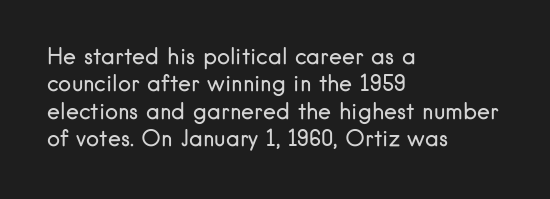
Q: Is the text bold? A: No.
Q: Is the text italic (slanted)? A: No, it is upright.
Q: Is the text underlined? A: No.
Q: How is the paragraph aligned? A: Left-aligned.
Q: Is the spacing between letters normal or unusually wide? A: Normal.
Q: Is the spacing between lines tight, normal or loose? A: Normal.
